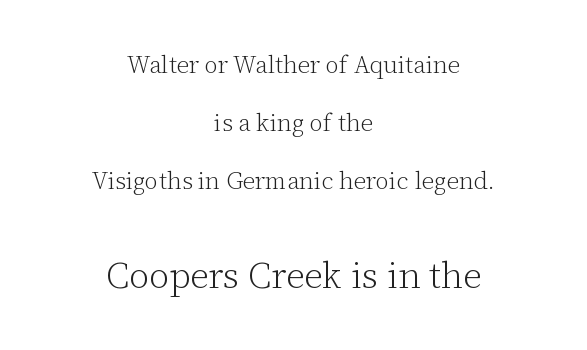
Q: Is the text bold? A: No.
Q: Is the text italic (slanted)? A: No, it is upright.
Q: Is the typeface a serif or a sans-serif typeface? A: Serif.
Q: Is the text underlined? A: No.
Q: How is the paragraph aligned? A: Centered.
Q: Is the spacing between letters normal or unusually wide? A: Normal.
Q: Is the spacing between lines tight, normal or loose? A: Loose.
Q: Which block of text is set in a larger size, the first (top) or the second (bottom)? A: The second (bottom) one.
Q: Width (condensed, normal, or wide)? A: Normal.
Q: Stroke contrast? A: Low.
Q: x-height? A: Medium.
Q: Monospaced? A: No.
